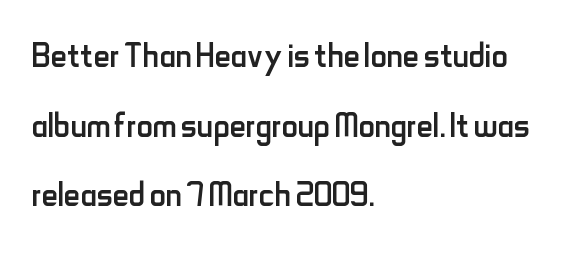
Q: Is the text bold? A: No.
Q: Is the text italic (slanted)? A: No, it is upright.
Q: Is the typeface a serif or a sans-serif typeface? A: Sans-serif.
Q: Is the text underlined? A: No.
Q: How is the paragraph aligned? A: Left-aligned.
Q: Is the spacing between letters normal or unusually wide? A: Normal.
Q: Is the spacing between lines tight, normal or loose? A: Normal.
Q: Width (condensed, normal, or wide)? A: Condensed.
Q: Stroke contrast? A: Low.
Q: x-height? A: Small.
Q: Monospaced? A: No.
